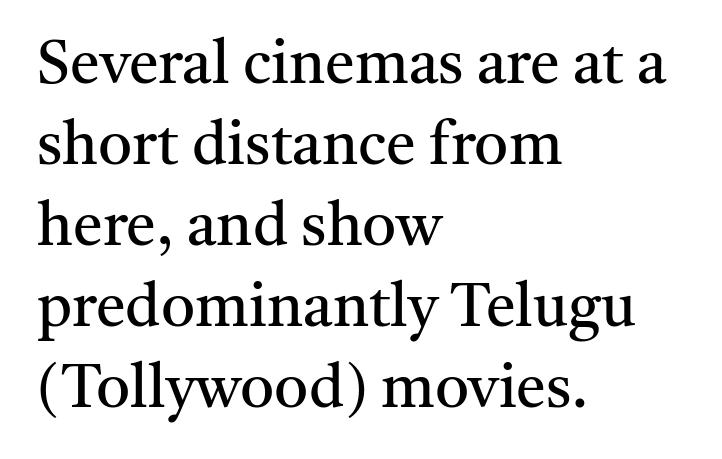
Does extra space separate the letters? No, they use regular spacing. A normal amount of white space separates one row of letters from the next. The passage shown is not underscored anywhere. A classic flush-left, rag-right setting is used for this passage. The rendering shows small feet on the letterforms — a serif design. Varying glyph widths throughout — classic text-font behaviour.
